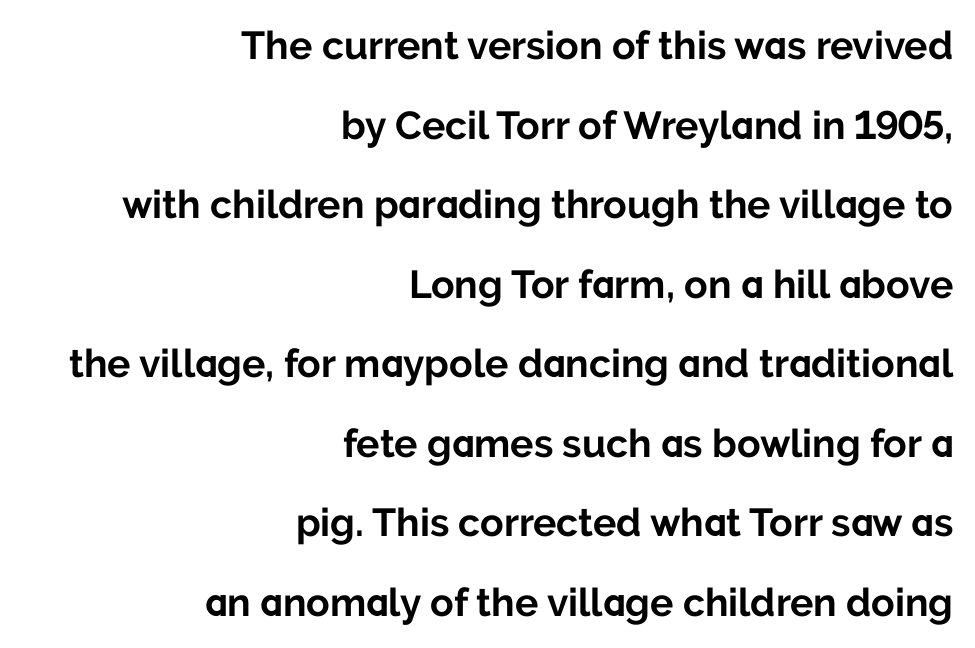
Q: Is the text bold? A: Yes.
Q: Is the text italic (slanted)? A: No, it is upright.
Q: Is the typeface a serif or a sans-serif typeface? A: Sans-serif.
Q: Is the text underlined? A: No.
Q: How is the paragraph aligned? A: Right-aligned.
Q: Is the spacing between letters normal or unusually wide? A: Normal.
Q: Is the spacing between lines tight, normal or loose? A: Loose.
Q: Width (condensed, normal, or wide)? A: Normal.
Q: Stroke contrast? A: Low.
Q: x-height? A: Medium.
Q: Monospaced? A: No.
